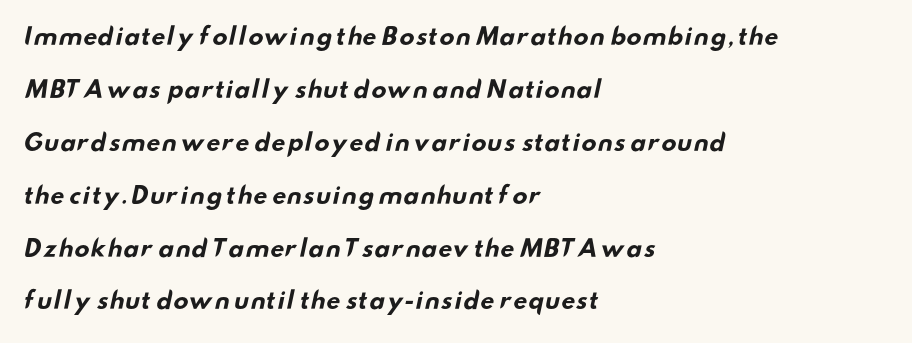
Q: Is the text bold? A: Yes.
Q: Is the text underlined? A: No.
Q: How is the paragraph aligned? A: Left-aligned.
Q: Is the spacing between letters normal or unusually wide? A: Normal.
Q: Is the spacing between lines tight, normal or loose? A: Loose.
